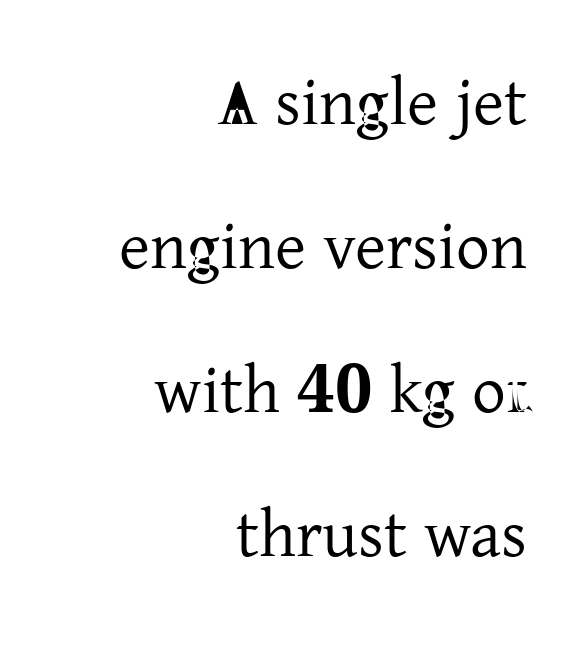
The passage is arranged like a letterhead date or caption credit — flush right. A clean baseline with only descenders dipping below it. Tracking value appears to be zero — textbook default spacing. Looks like regular typesetting: each glyph gets only the width it needs. Notice how the stems are strictly vertical — no italics here.
